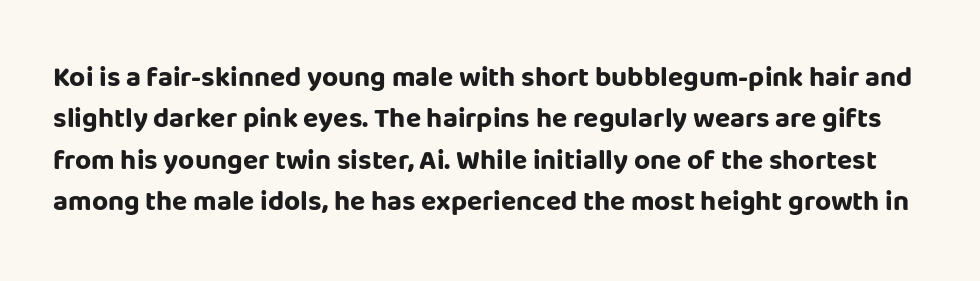
The foot of each line stays bare and open. Do the letters lean? They stand straight. Nothing sits at the stroke ends, so this counts as sans-serif. Tracking here is standard; glyphs follow each other at the usual distance. Spacing verdict: proportional, widths tailored to each character.
